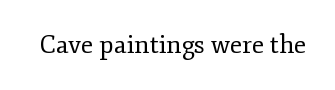
{"italic": "no", "bold": "no", "underline": "no", "letter_spacing": "normal", "letter_spacing_em": 0.0, "glyph_px": 25}
